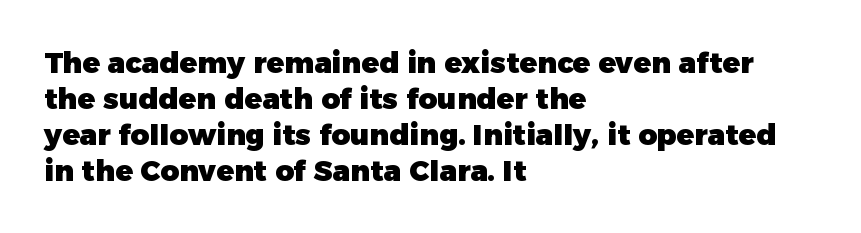
Q: Is the text bold? A: Yes.
Q: Is the text italic (slanted)? A: No, it is upright.
Q: Is the typeface a serif or a sans-serif typeface? A: Sans-serif.
Q: Is the text underlined? A: No.
Q: How is the paragraph aligned? A: Left-aligned.
Q: Is the spacing between letters normal or unusually wide? A: Normal.
Q: Width (condensed, normal, or wide)? A: Normal.
Q: Stroke contrast? A: Low.
Q: x-height? A: Medium.
Q: Monospaced? A: No.
